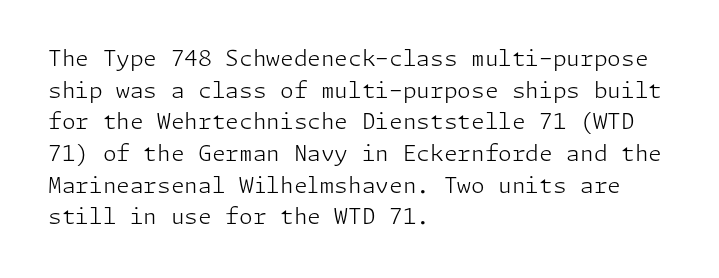
{"italic": "no", "bold": "no", "underline": "no", "align": "left", "line_spacing": "normal", "line_spacing_ratio": 1.44, "letter_spacing": "normal", "letter_spacing_em": 0.0, "glyph_px": 22}
